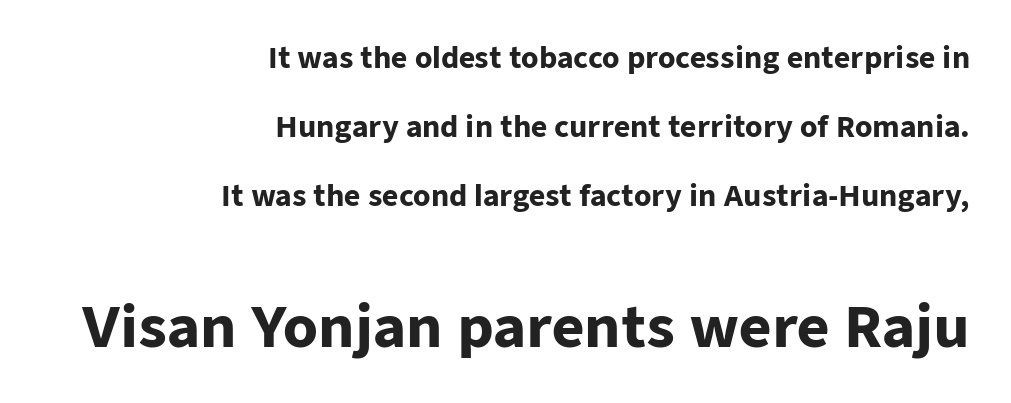
Q: Is the text bold? A: Yes.
Q: Is the text italic (slanted)? A: No, it is upright.
Q: Is the typeface a serif or a sans-serif typeface? A: Sans-serif.
Q: Is the text underlined? A: No.
Q: How is the paragraph aligned? A: Right-aligned.
Q: Is the spacing between letters normal or unusually wide? A: Normal.
Q: Is the spacing between lines tight, normal or loose? A: Loose.
Q: Which block of text is set in a larger size, the first (top) or the second (bottom)? A: The second (bottom) one.
Q: Width (condensed, normal, or wide)? A: Normal.
Q: Stroke contrast? A: Low.
Q: x-height? A: Medium.
Q: Monospaced? A: No.
